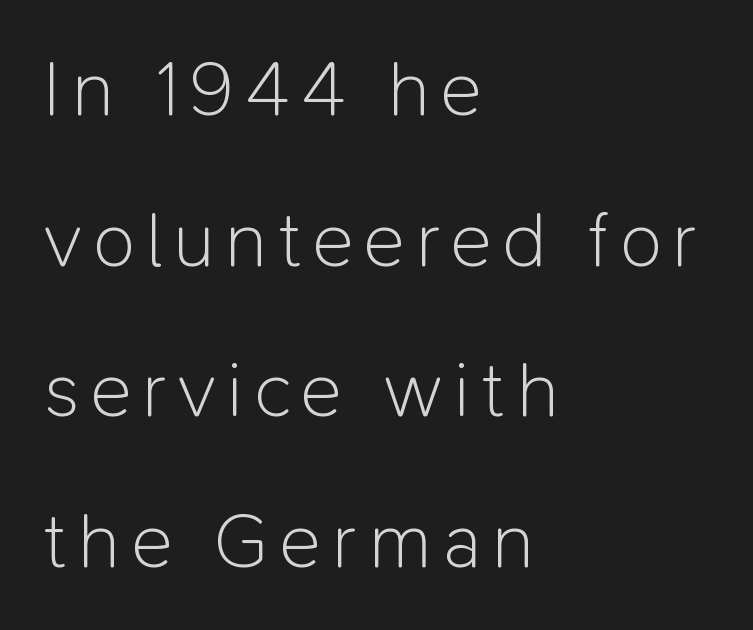
Q: Is the text bold? A: No.
Q: Is the text italic (slanted)? A: No, it is upright.
Q: Is the typeface a serif or a sans-serif typeface? A: Sans-serif.
Q: Is the text underlined? A: No.
Q: How is the paragraph aligned? A: Left-aligned.
Q: Is the spacing between lines tight, normal or loose? A: Loose.
Q: Width (condensed, normal, or wide)? A: Normal.
Q: Stroke contrast? A: Low.
Q: x-height? A: Medium.
Q: Monospaced? A: No.
